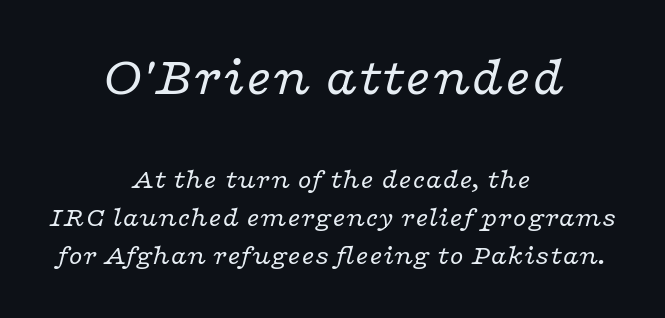
The image shows 55 px regular-weight, wide serif type, italic (leaning right); set centered, normal line spacing (1.35x), normal letter spacing, not underlined; the first (top) block is 1.96x larger; low stroke contrast and a medium x-height.
